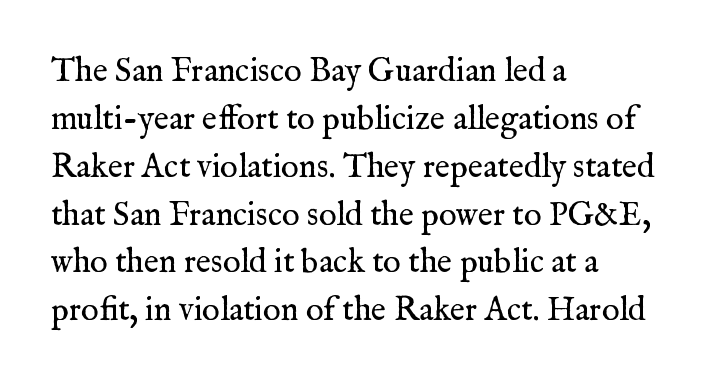
Q: Is the text bold? A: No.
Q: Is the text italic (slanted)? A: No, it is upright.
Q: Is the typeface a serif or a sans-serif typeface? A: Serif.
Q: Is the text underlined? A: No.
Q: How is the paragraph aligned? A: Left-aligned.
Q: Is the spacing between letters normal or unusually wide? A: Normal.
Q: Is the spacing between lines tight, normal or loose? A: Normal.
Q: Width (condensed, normal, or wide)? A: Normal.
Q: Stroke contrast? A: Medium.
Q: x-height? A: Medium.
Q: Monospaced? A: No.
